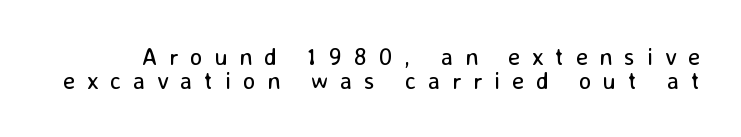
The image shows 24 px text type, upright; set tight line spacing (1.01x), unusually wide letter spacing (+0.49 em), not underlined.
